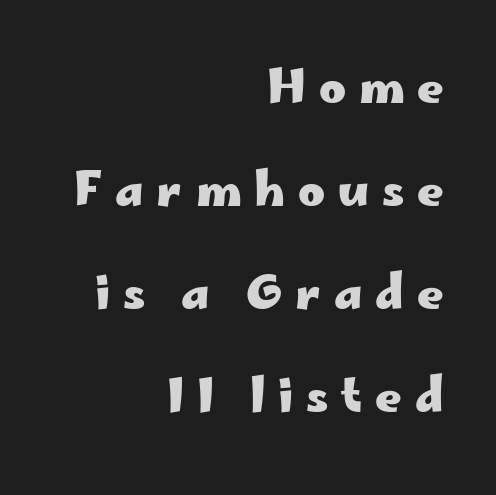
Q: Is the text bold? A: Yes.
Q: Is the text italic (slanted)? A: No, it is upright.
Q: Is the typeface a serif or a sans-serif typeface? A: Sans-serif.
Q: Is the text underlined? A: No.
Q: How is the paragraph aligned? A: Right-aligned.
Q: Is the spacing between letters normal or unusually wide? A: Unusually wide.
Q: Is the spacing between lines tight, normal or loose? A: Loose.
Q: Width (condensed, normal, or wide)? A: Wide.
Q: Stroke contrast? A: Low.
Q: x-height? A: Small.
Q: Monospaced? A: No.
